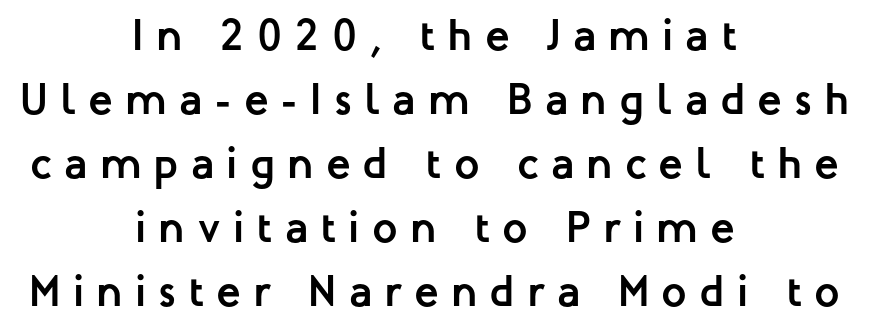
The image shows 45 px semibold sans-serif type, upright; set centered, normal line spacing (1.42x), unusually wide letter spacing (+0.27 em), not underlined; low stroke contrast and a medium x-height.
